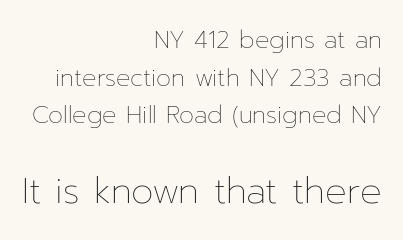
{"italic": "no", "bold": "no", "weight": "thin", "width": "normal", "stroke_contrast": "low", "x_height": "medium", "monospaced": "no", "underline": "no", "align": "right", "line_spacing": "normal", "line_spacing_ratio": 1.57, "letter_spacing": "normal", "letter_spacing_em": 0.0, "larger_block": "second", "size_ratio": 1.5, "glyph_px": 36}
